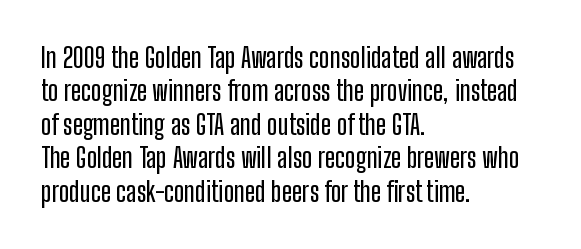
The specimen reads as upright at a glance. The words here are not underlined. Horizontal alignment here is leftward, the default for most running prose. The gaps between neighbouring characters are ordinary and unremarkable.
